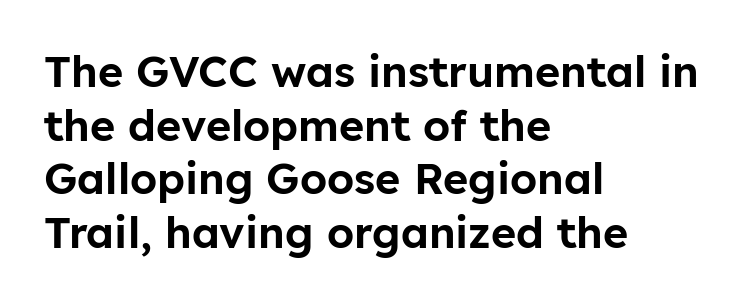
{"serif": "no", "italic": "no", "width": "normal", "stroke_contrast": "low", "x_height": "medium", "monospaced": "no", "underline": "no", "align": "left", "line_spacing": "normal", "line_spacing_ratio": 1.25, "letter_spacing": "normal", "letter_spacing_em": 0.0, "glyph_px": 43}
